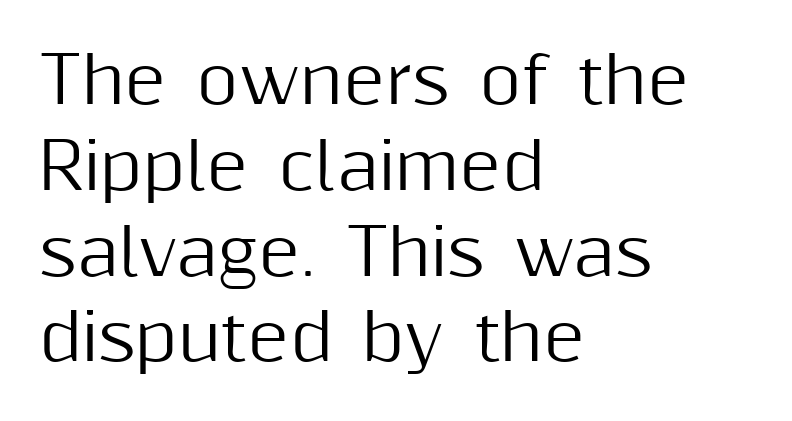
Between one letter and the next there's only the usual sliver of space. These lines are set flush left with a ragged right edge. The vertical gap from one line to the next is medium. Nope, no serifs anywhere on these letters. The baseline area is clear.
